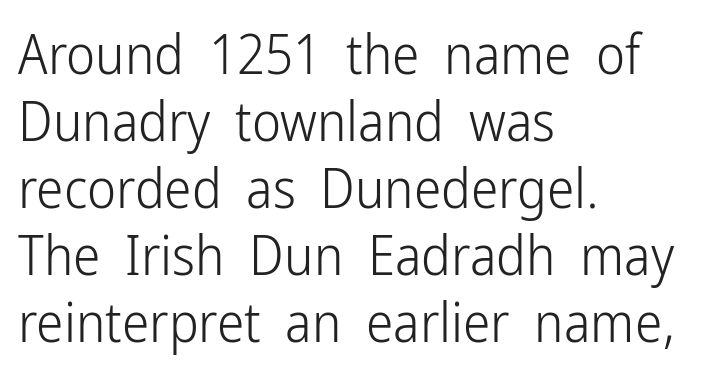
{"serif": "no", "italic": "no", "bold": "no", "weight": "light", "width": "condensed", "stroke_contrast": "low", "x_height": "medium", "monospaced": "no", "underline": "no", "align": "left", "line_spacing_ratio": 1.22, "letter_spacing": "normal", "letter_spacing_em": 0.0, "glyph_px": 55}
